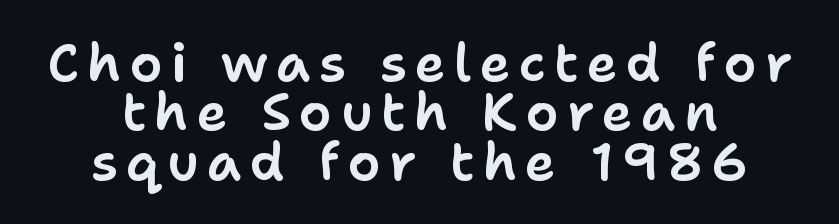
The image shows 52 px sans-serif type, upright; set centered, tight line spacing (0.95x), not underlined; low stroke contrast and a medium x-height.
